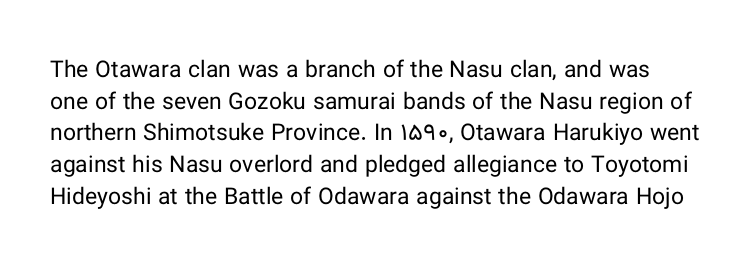
Q: Is the text bold? A: No.
Q: Is the text italic (slanted)? A: No, it is upright.
Q: Is the text underlined? A: No.
Q: Is the spacing between letters normal or unusually wide? A: Normal.
Q: Is the spacing between lines tight, normal or loose? A: Normal.
